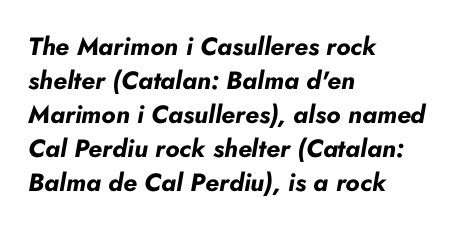
{"italic": "yes", "lean": "right", "slant_degrees": 10, "bold": "yes", "underline": "no", "align": "left", "line_spacing": "normal", "line_spacing_ratio": 1.36, "letter_spacing": "normal", "letter_spacing_em": 0.0, "glyph_px": 25}
